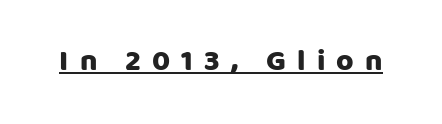
The image shows 30 px sans-serif type, upright; set unusually wide letter spacing (+0.37 em), underlined; low stroke contrast and a large x-height.
